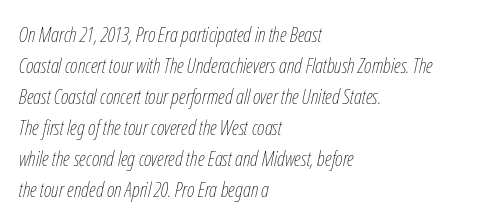
Anything drawn beneath the words? Only blank space. Leftover space on each line is placed entirely after the last word. These glyphs show unthickened strokes, regular width or finer. Quick note: interline space is typical. The horizontal fit of the characters is conventional and even. These lines were composed using italics.
